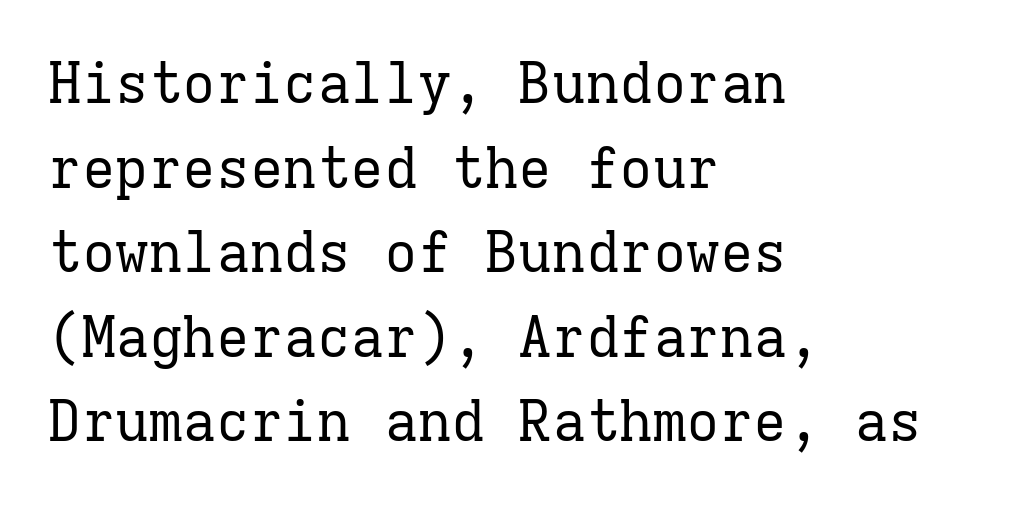
The image shows 56 px regular-weight serif type, upright, monospaced; set left-aligned, normal line spacing (1.51x), normal letter spacing, not underlined; low stroke contrast and a medium x-height.
